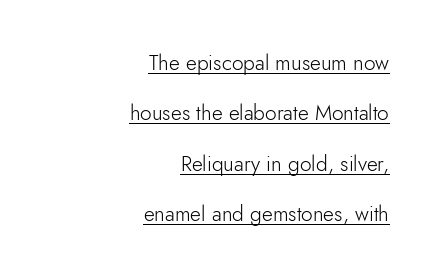
The rendering uses a large line-height, opening up the rows. These lines are set flush right with a ragged left edge. The weight tops out at a normal text grade. Glyph-to-glyph distance matches everyday printed text.
